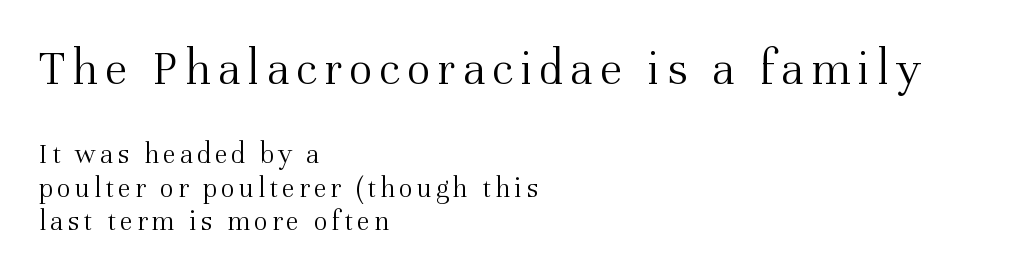
The image shows 50 px light serif type, upright; set left-aligned, line spacing 1.16x, not underlined; the first (top) block is 1.72x larger; medium stroke contrast and a medium x-height.
